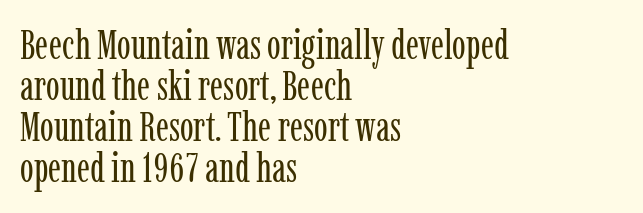
The image shows 41 px regular-weight, condensed serif type, upright; set left-aligned, tight line spacing (1.0x), normal letter spacing, not underlined; low stroke contrast and a medium x-height.
